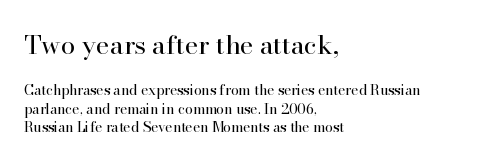
{"italic": "no", "bold": "no", "underline": "no", "align": "left", "line_spacing": "normal", "line_spacing_ratio": 1.32, "letter_spacing": "normal", "letter_spacing_em": 0.0, "larger_block": "first", "size_ratio": 1.86, "glyph_px": 26}
